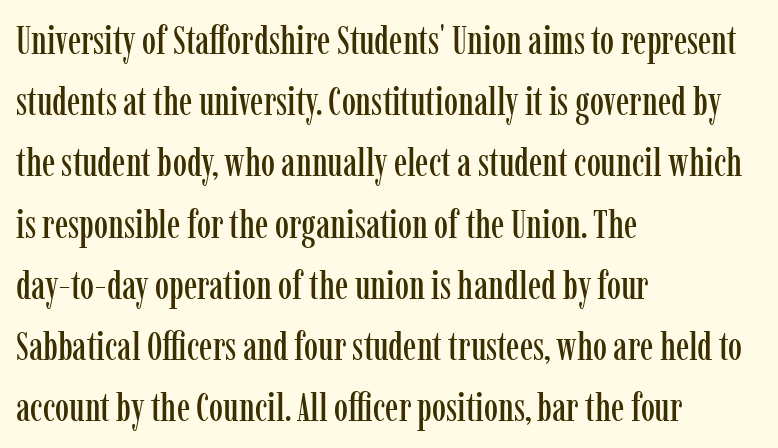
The image shows 40 px condensed serif type, upright; set left-aligned, normal line spacing (1.53x), normal letter spacing, not underlined; low stroke contrast and a medium x-height.
